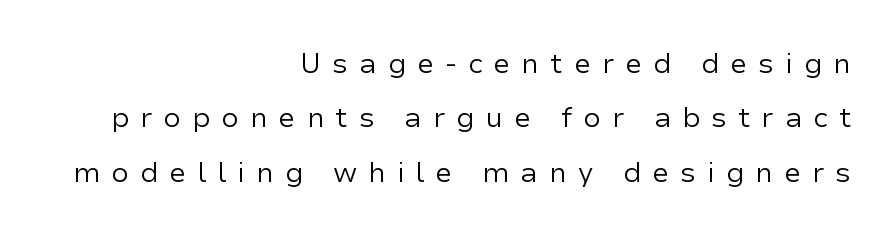
Only glyphs here, with clear space below each row. Think of a printed novel: that variable character pitch is what you see here. Is this a heavy cut? Hardly; it is regular or lighter. Italic? Not at all — the glyphs are vertical. How are the letters spaced? Widely, with obvious added tracking.
